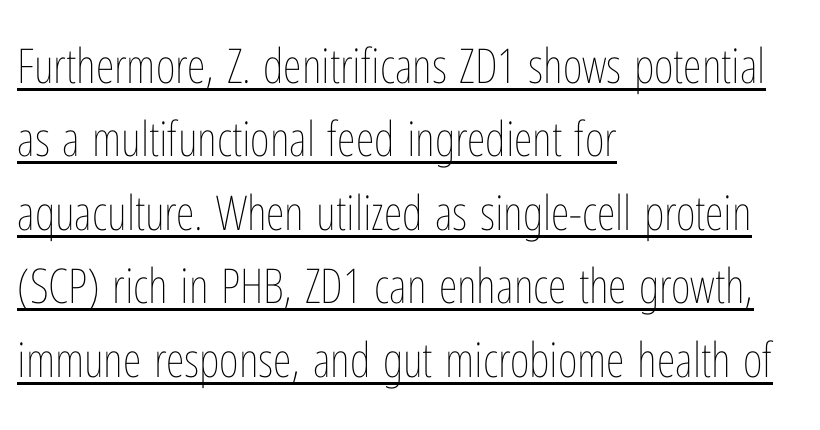
{"italic": "no", "bold": "no", "weight": "thin", "width": "condensed", "stroke_contrast": "low", "x_height": "medium", "monospaced": "no", "underline": "yes", "align": "left", "line_spacing": "normal", "line_spacing_ratio": 1.53, "letter_spacing": "normal", "letter_spacing_em": 0.0, "glyph_px": 48}
